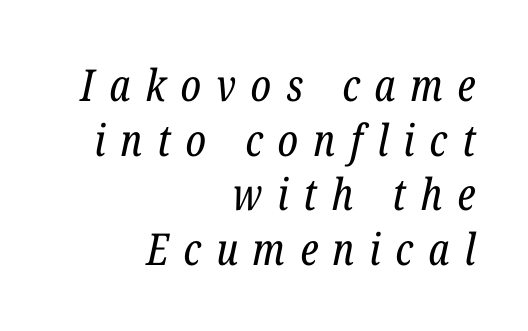
{"serif": "yes", "italic": "yes", "lean": "right", "slant_degrees": 12, "bold": "no", "weight": "regular", "width": "condensed", "stroke_contrast": "low", "x_height": "medium", "monospaced": "no", "underline": "no", "align": "right", "line_spacing_ratio": 1.24, "letter_spacing": "wide", "letter_spacing_em": 0.34, "glyph_px": 44}
